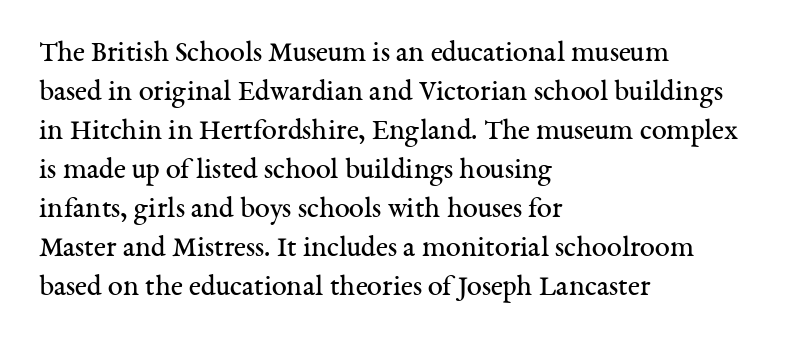
{"serif": "yes", "italic": "no", "bold": "no", "weight": "regular", "width": "normal", "stroke_contrast": "medium", "x_height": "medium", "monospaced": "no", "underline": "no", "align": "left", "line_spacing": "normal", "line_spacing_ratio": 1.3, "letter_spacing": "normal", "letter_spacing_em": 0.0, "glyph_px": 30}
